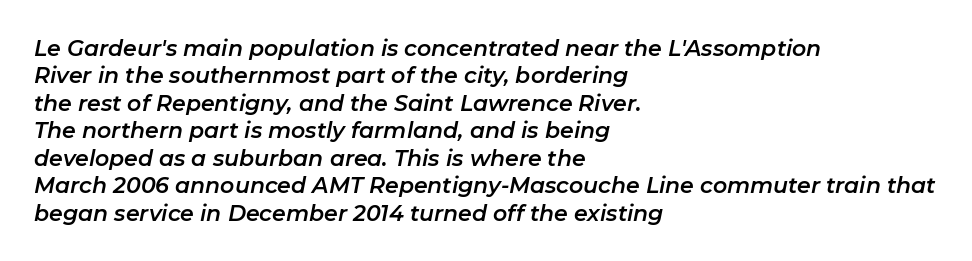
This sample keeps an unexceptional amount of space between lines. What stands out about the letter spacing? Nothing — it is the standard amount. Quick note: italic. Is the block centered? No — it sits flush against the left margin. The gap between lines stays unmarked.
